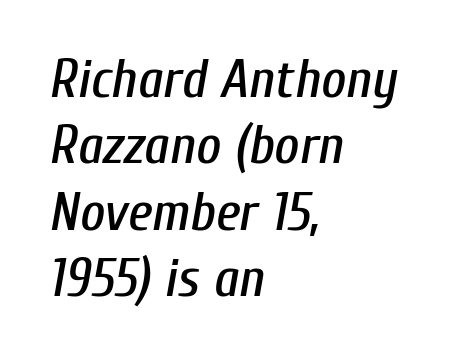
Unmarked baselines from the first word to the last. Is this a fixed-width face? No — the glyphs have proportional, varying widths. What stands out about the letter spacing? Nothing — it is the standard amount. These lines stack with their left ends in a neat column.
